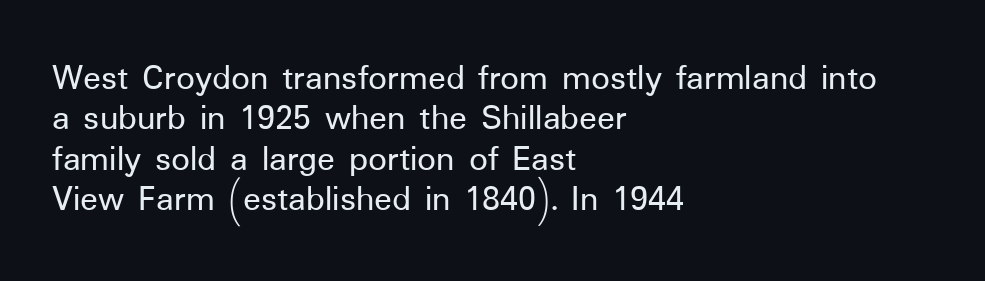
The image shows 37 px sans-serif type, upright; set left-aligned, tight line spacing (1.09x), normal letter spacing, not underlined; low stroke contrast and a medium x-height.
